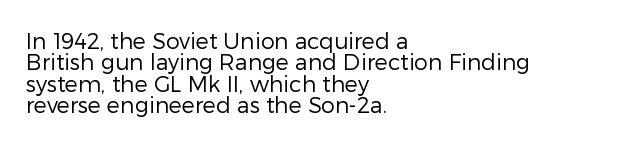
Q: Is the text bold? A: No.
Q: Is the text italic (slanted)? A: No, it is upright.
Q: Is the text underlined? A: No.
Q: How is the paragraph aligned? A: Left-aligned.
Q: Is the spacing between letters normal or unusually wide? A: Normal.
Q: Is the spacing between lines tight, normal or loose? A: Tight.
